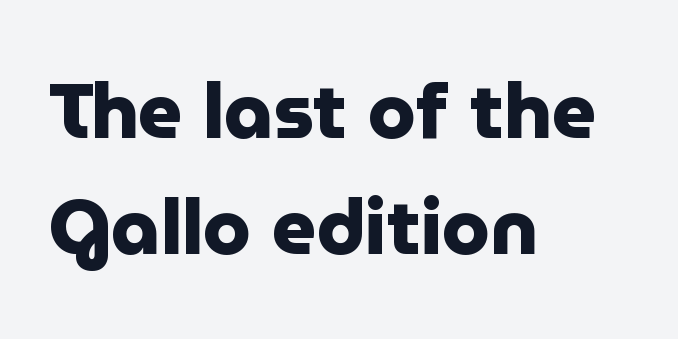
{"serif": "no", "italic": "no", "bold": "yes", "weight": "heavy", "width": "normal", "stroke_contrast": "low", "x_height": "medium", "monospaced": "no", "underline": "no", "align": "left", "line_spacing": "normal", "line_spacing_ratio": 1.51, "letter_spacing": "normal", "letter_spacing_em": 0.0, "glyph_px": 77}
